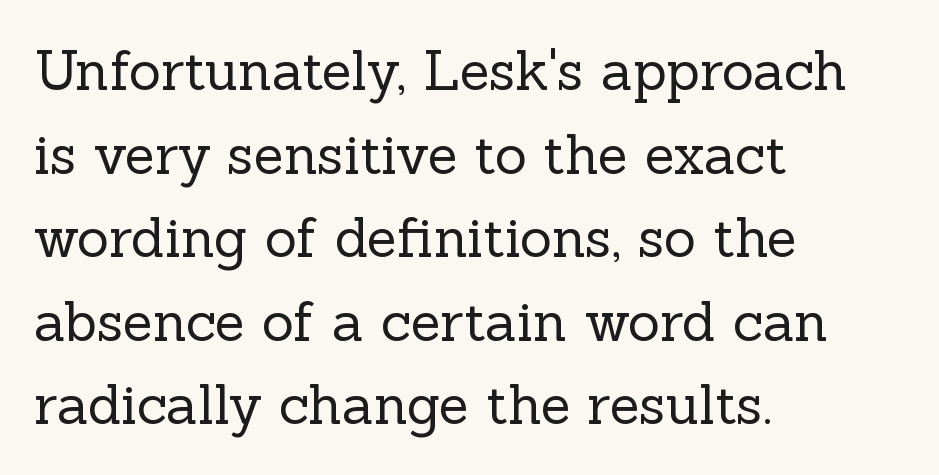
Italic? Not at all — the glyphs are vertical. Stem width sits at or under what a default text font uses. Look at the tracking — it's just the regular setting, nothing added. Check where the strokes stop: tiny serifs finish them off. Looks like regular typesetting: each glyph gets only the width it needs.
